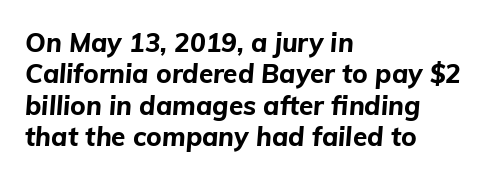
{"italic": "yes", "lean": "right", "slant_degrees": 5, "bold": "yes", "underline": "no", "align": "left", "line_spacing_ratio": 1.21, "letter_spacing": "normal", "letter_spacing_em": 0.0, "glyph_px": 26}
